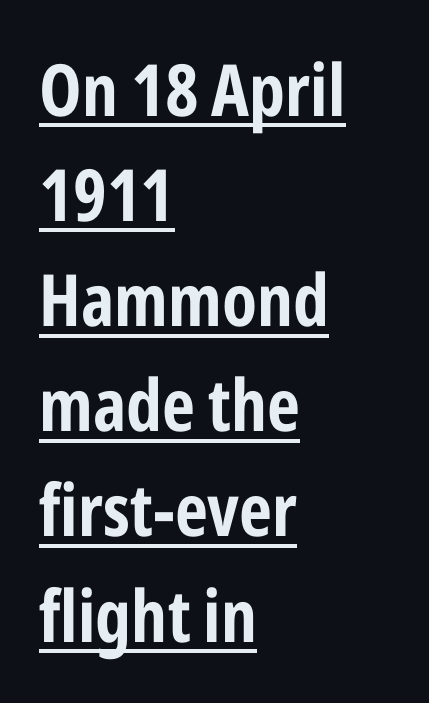
The image shows 72 px bold, condensed sans-serif type, upright; set left-aligned, normal line spacing (1.46x), normal letter spacing, underlined; low stroke contrast and a medium x-height.
